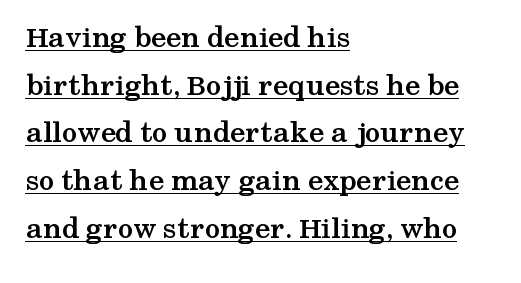
{"serif": "yes", "italic": "no", "bold": "yes", "weight": "semibold", "width": "wide", "stroke_contrast": "medium", "x_height": "medium", "monospaced": "no", "underline": "yes", "align": "left", "line_spacing": "normal", "line_spacing_ratio": 1.54, "letter_spacing": "normal", "letter_spacing_em": 0.0, "glyph_px": 31}
